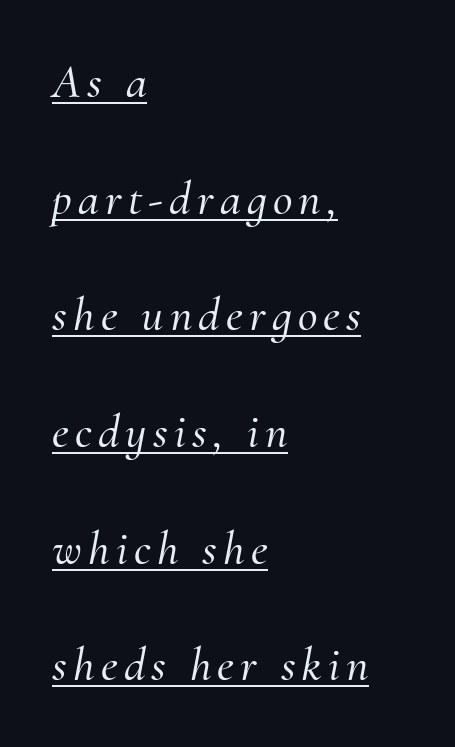
Q: Is the text italic (slanted)? A: Yes, it leans right by about 10 degrees.
Q: Is the typeface a serif or a sans-serif typeface? A: Serif.
Q: Is the text underlined? A: Yes.
Q: How is the paragraph aligned? A: Left-aligned.
Q: Is the spacing between lines tight, normal or loose? A: Loose.
Q: Width (condensed, normal, or wide)? A: Normal.
Q: Stroke contrast? A: Medium.
Q: x-height? A: Small.
Q: Monospaced? A: No.
